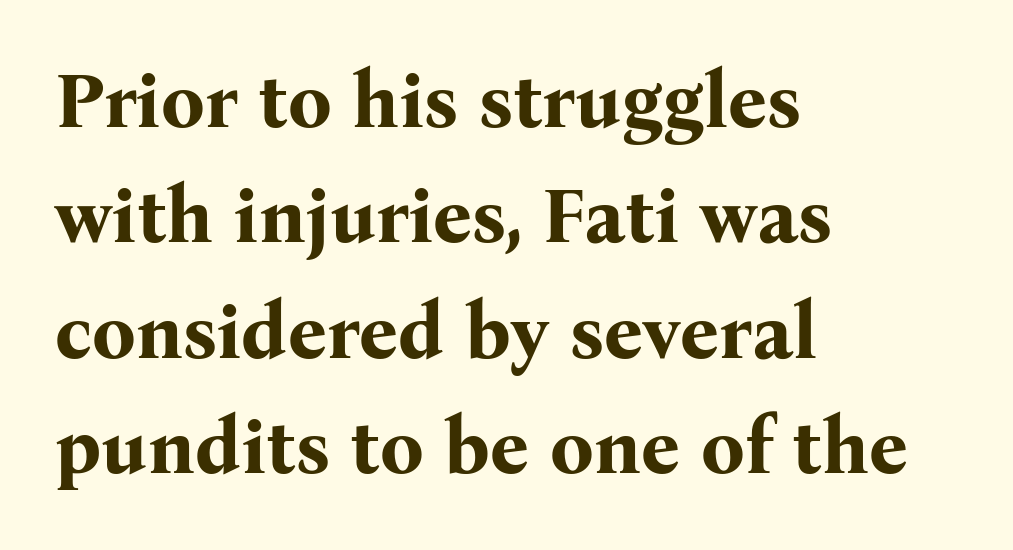
Each new line begins a customary step beneath the previous one. The rendering shows small feet on the letterforms — a serif design. A dark, heavy texture on the line: the type is bold. The space directly below the letters is spotless.
